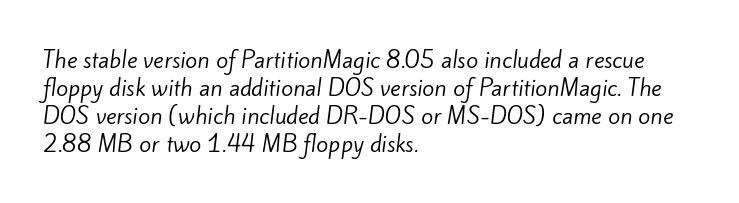
Q: Is the text bold? A: No.
Q: Is the text underlined? A: No.
Q: How is the paragraph aligned? A: Left-aligned.
Q: Is the spacing between letters normal or unusually wide? A: Normal.
Q: Is the spacing between lines tight, normal or loose? A: Normal.
